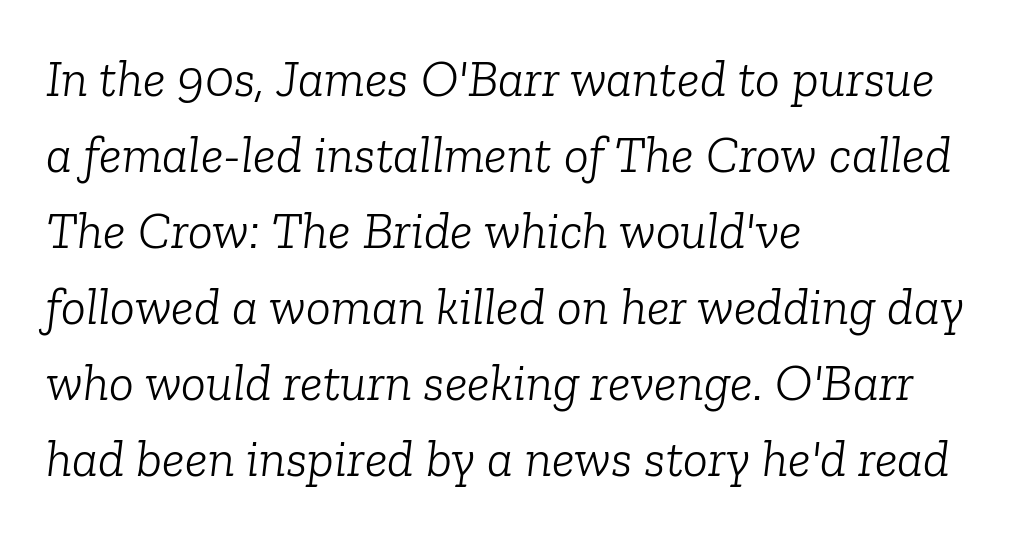
Q: Is the text bold? A: No.
Q: Is the text italic (slanted)? A: Yes, it leans right by about 6 degrees.
Q: Is the typeface a serif or a sans-serif typeface? A: Serif.
Q: Is the text underlined? A: No.
Q: How is the paragraph aligned? A: Left-aligned.
Q: Is the spacing between letters normal or unusually wide? A: Normal.
Q: Is the spacing between lines tight, normal or loose? A: Normal.
Q: Width (condensed, normal, or wide)? A: Normal.
Q: Stroke contrast? A: Low.
Q: x-height? A: Medium.
Q: Monospaced? A: No.
